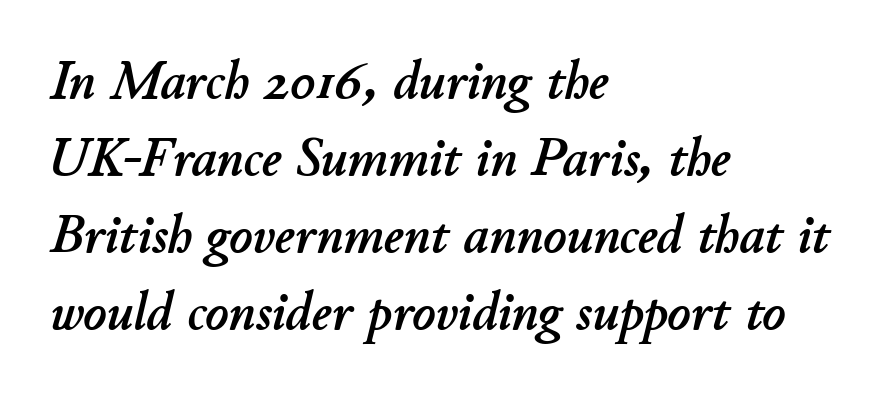
In terms of posture, this sample is oblique. Horizontal bands of white between lines are of average thickness. Look at the tracking — it's just the regular setting, nothing added. These lines are set flush left with a ragged right edge. Clear beneath every line of the passage.
